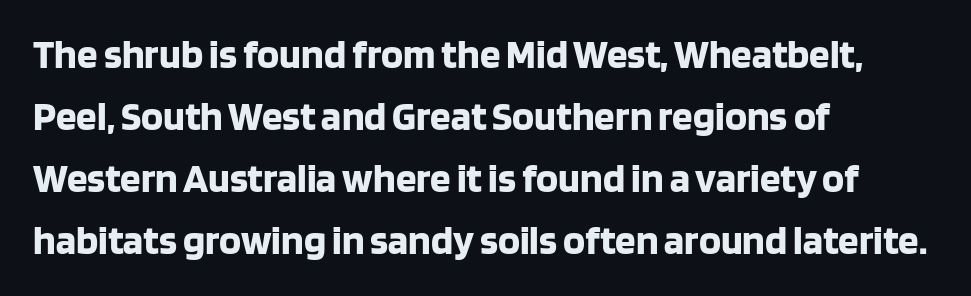
Q: Is the text bold? A: Yes.
Q: Is the text italic (slanted)? A: No, it is upright.
Q: Is the typeface a serif or a sans-serif typeface? A: Sans-serif.
Q: Is the text underlined? A: No.
Q: How is the paragraph aligned? A: Left-aligned.
Q: Is the spacing between letters normal or unusually wide? A: Normal.
Q: Is the spacing between lines tight, normal or loose? A: Normal.
Q: Width (condensed, normal, or wide)? A: Normal.
Q: Stroke contrast? A: Low.
Q: x-height? A: Large.
Q: Monospaced? A: No.
